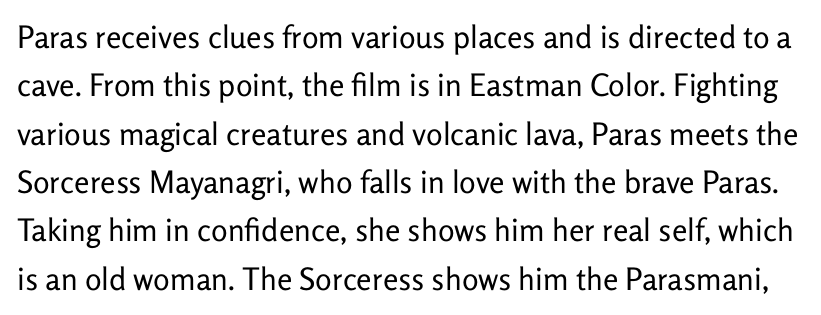
The rendering keeps characters at their native spacing. This is roman type, the default non-slanted kind. Beneath every word, the page is bare. The passage shown is typed in a proportional face where columns would drift. Each stroke keeps to a modest, everyday thickness or less. Typographically, this falls in the sans-serif category.
